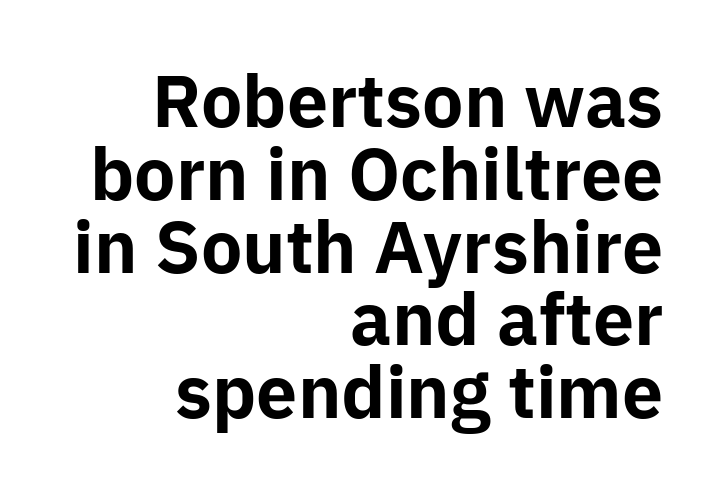
{"serif": "no", "italic": "no", "bold": "yes", "weight": "bold", "width": "normal", "stroke_contrast": "low", "x_height": "medium", "monospaced": "no", "underline": "no", "align": "right", "line_spacing": "tight", "line_spacing_ratio": 1.04, "letter_spacing": "normal", "letter_spacing_em": 0.0, "glyph_px": 70}
